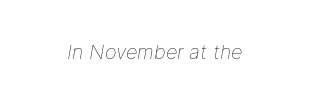
This sample uses plain, unmodified letter spacing. The text carries the slant typical of an italic or oblique font. The characters are drawn with everyday or finer stroke widths. Has an underline been added? It has not.
